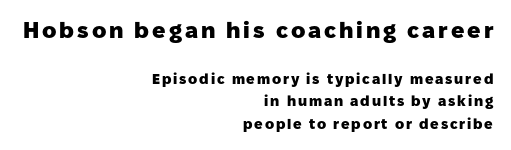
Q: Is the text bold? A: Yes.
Q: Is the text italic (slanted)? A: No, it is upright.
Q: Is the text underlined? A: No.
Q: How is the paragraph aligned? A: Right-aligned.
Q: Is the spacing between lines tight, normal or loose? A: Normal.
Q: Which block of text is set in a larger size, the first (top) or the second (bottom)? A: The first (top) one.
